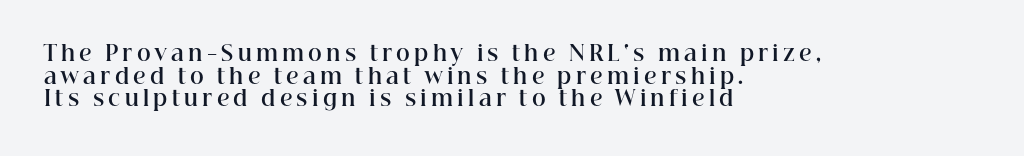
A dark, heavy texture on the line: the type is bold. Words appear elongated and porous because spacing is wide. Vertically, the passage feels compressed, each row crowding the next. Ordinary non-slanted type is in use.
